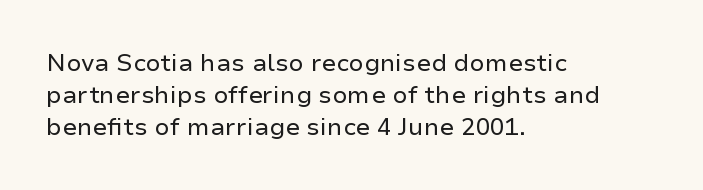
The image shows 24 px text type, upright; set left-aligned, normal line spacing (1.33x), normal letter spacing, not underlined.
